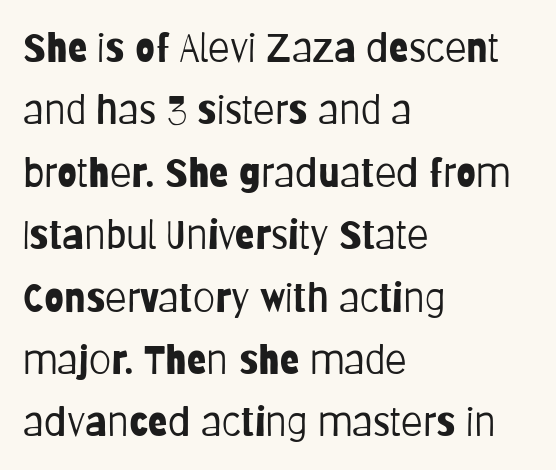
Q: Is the text bold? A: No.
Q: Is the text italic (slanted)? A: No, it is upright.
Q: Is the typeface a serif or a sans-serif typeface? A: Sans-serif.
Q: Is the text underlined? A: No.
Q: How is the paragraph aligned? A: Left-aligned.
Q: Is the spacing between letters normal or unusually wide? A: Normal.
Q: Is the spacing between lines tight, normal or loose? A: Normal.
Q: Width (condensed, normal, or wide)? A: Condensed.
Q: Stroke contrast? A: Low.
Q: x-height? A: Large.
Q: Monospaced? A: No.
